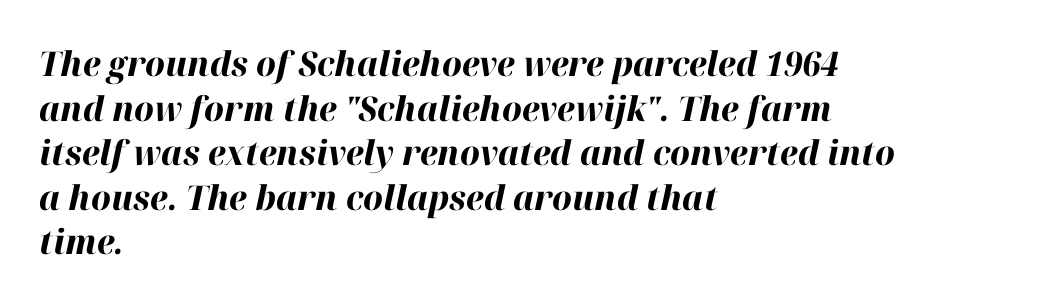
{"italic": "yes", "lean": "right", "slant_degrees": 12, "bold": "yes", "weight": "bold", "width": "normal", "stroke_contrast": "high", "x_height": "medium", "monospaced": "no", "underline": "no", "align": "left", "line_spacing": "normal", "line_spacing_ratio": 1.31, "letter_spacing": "normal", "letter_spacing_em": 0.0, "glyph_px": 34}
